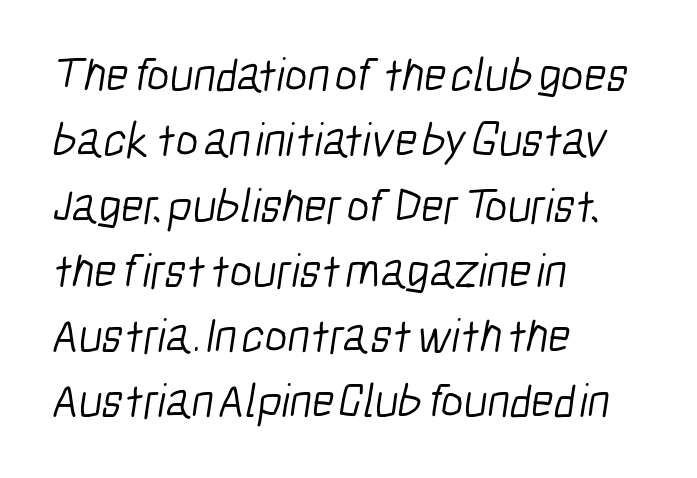
Q: Is the text bold? A: No.
Q: Is the typeface a serif or a sans-serif typeface? A: Sans-serif.
Q: Is the text underlined? A: No.
Q: How is the paragraph aligned? A: Left-aligned.
Q: Is the spacing between letters normal or unusually wide? A: Normal.
Q: Is the spacing between lines tight, normal or loose? A: Normal.
Q: Width (condensed, normal, or wide)? A: Condensed.
Q: Stroke contrast? A: Low.
Q: x-height? A: Medium.
Q: Monospaced? A: No.
